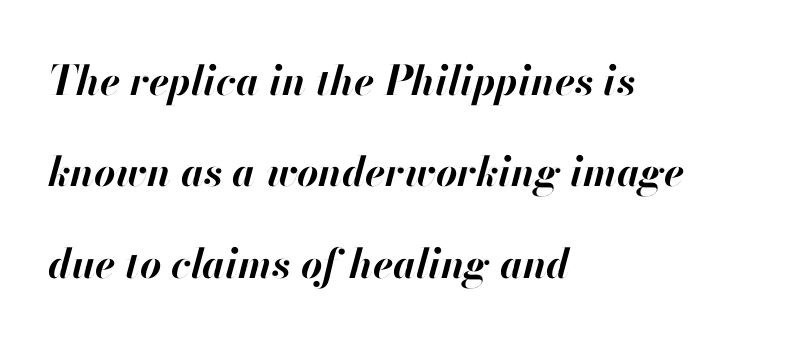
Q: Is the text bold? A: Yes.
Q: Is the text italic (slanted)? A: Yes, it leans right by about 13 degrees.
Q: Is the text underlined? A: No.
Q: How is the paragraph aligned? A: Left-aligned.
Q: Is the spacing between letters normal or unusually wide? A: Normal.
Q: Is the spacing between lines tight, normal or loose? A: Loose.
Q: Width (condensed, normal, or wide)? A: Normal.
Q: Stroke contrast? A: High.
Q: x-height? A: Small.
Q: Monospaced? A: No.
